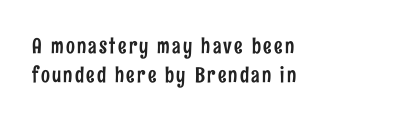
Q: Is the text italic (slanted)? A: No, it is upright.
Q: Is the text underlined? A: No.
Q: How is the paragraph aligned? A: Left-aligned.
Q: Is the spacing between lines tight, normal or loose? A: Normal.
